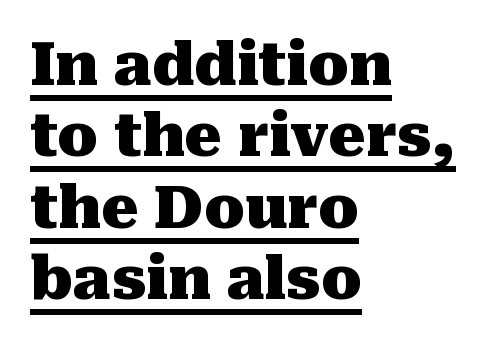
To sum up the face: it has serifs. Beneath each row of characters lies a ruled line. Every row of glyphs begins at an identical x-position on the left. Posture: vertical. Stroke thickness is high; the sample reads as a true bold. Default kerning and tracking; the words read as compact shapes.
